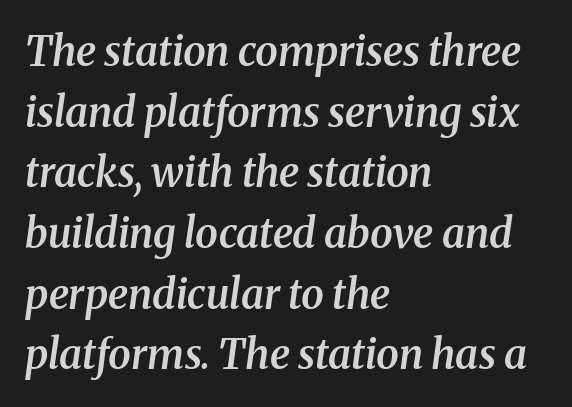
{"serif": "yes", "italic": "yes", "lean": "right", "slant_degrees": 8, "bold": "semi", "weight": "semibold", "width": "normal", "stroke_contrast": "medium", "x_height": "medium", "monospaced": "no", "underline": "no", "align": "left", "line_spacing": "normal", "line_spacing_ratio": 1.48, "letter_spacing": "normal", "letter_spacing_em": 0.0, "glyph_px": 41}
